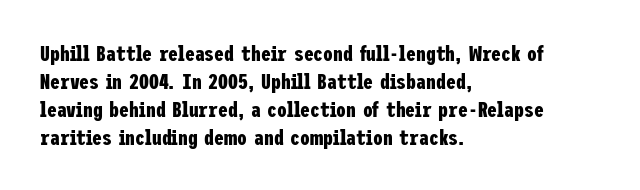
The image shows 22 px bold type, upright; set left-aligned, normal line spacing (1.27x), normal letter spacing, not underlined.
